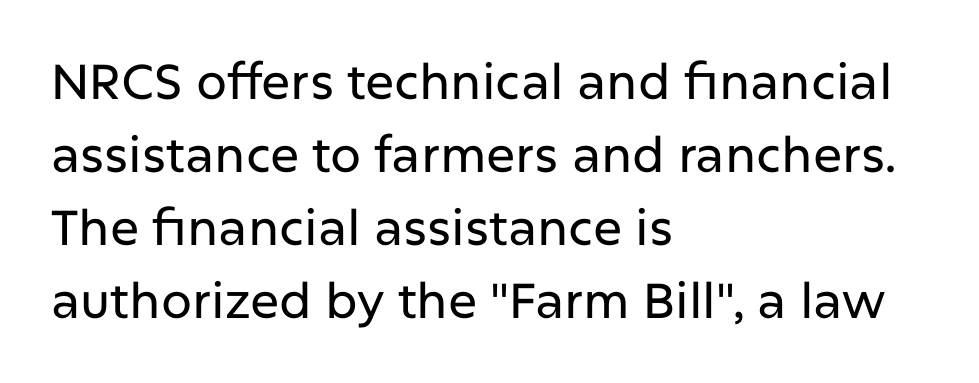
{"serif": "no", "italic": "no", "width": "normal", "stroke_contrast": "low", "x_height": "medium", "monospaced": "no", "underline": "no", "align": "left", "line_spacing": "normal", "line_spacing_ratio": 1.49, "letter_spacing": "normal", "letter_spacing_em": 0.0, "glyph_px": 49}
